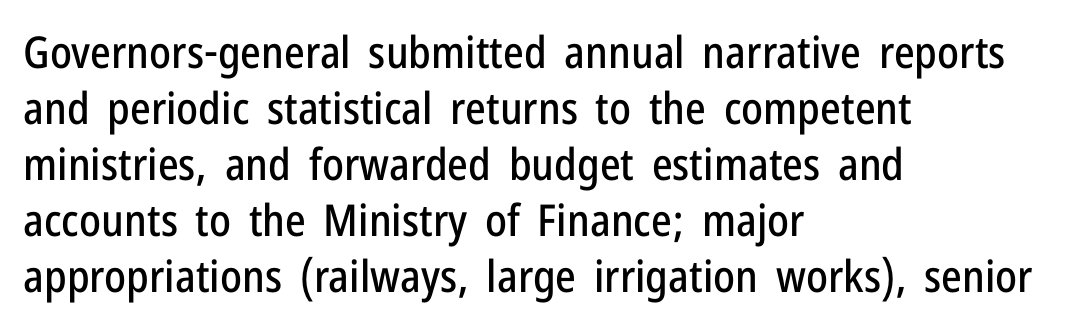
Q: Is the text italic (slanted)? A: No, it is upright.
Q: Is the typeface a serif or a sans-serif typeface? A: Sans-serif.
Q: Is the text underlined? A: No.
Q: How is the paragraph aligned? A: Left-aligned.
Q: Is the spacing between letters normal or unusually wide? A: Normal.
Q: Is the spacing between lines tight, normal or loose? A: Normal.
Q: Width (condensed, normal, or wide)? A: Condensed.
Q: Stroke contrast? A: Low.
Q: x-height? A: Medium.
Q: Monospaced? A: No.
